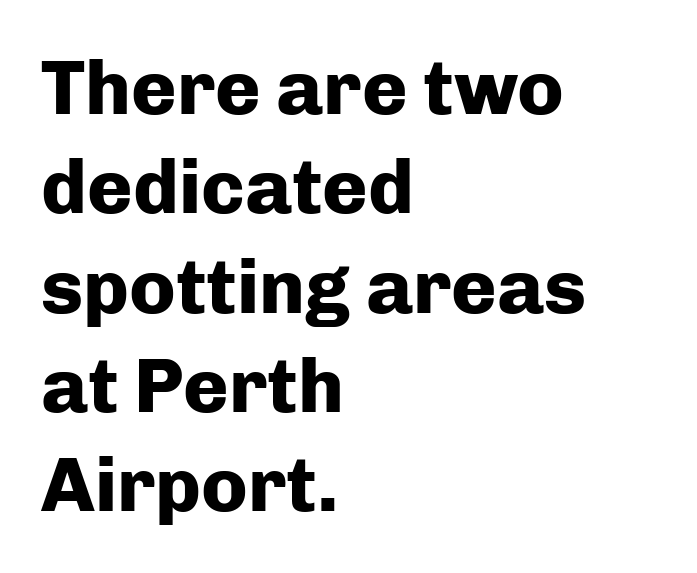
Q: Is the text bold? A: Yes.
Q: Is the text italic (slanted)? A: No, it is upright.
Q: Is the typeface a serif or a sans-serif typeface? A: Sans-serif.
Q: Is the text underlined? A: No.
Q: How is the paragraph aligned? A: Left-aligned.
Q: Is the spacing between letters normal or unusually wide? A: Normal.
Q: Is the spacing between lines tight, normal or loose? A: Normal.
Q: Width (condensed, normal, or wide)? A: Normal.
Q: Stroke contrast? A: Low.
Q: x-height? A: Medium.
Q: Monospaced? A: No.
